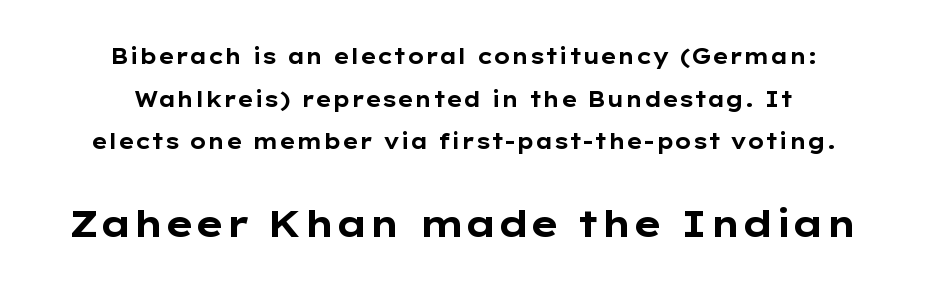
Q: Is the text bold? A: Yes.
Q: Is the text italic (slanted)? A: No, it is upright.
Q: Is the typeface a serif or a sans-serif typeface? A: Sans-serif.
Q: Is the text underlined? A: No.
Q: How is the paragraph aligned? A: Centered.
Q: Is the spacing between letters normal or unusually wide? A: Normal.
Q: Is the spacing between lines tight, normal or loose? A: Loose.
Q: Which block of text is set in a larger size, the first (top) or the second (bottom)? A: The second (bottom) one.
Q: Width (condensed, normal, or wide)? A: Wide.
Q: Stroke contrast? A: Low.
Q: x-height? A: Medium.
Q: Monospaced? A: No.
